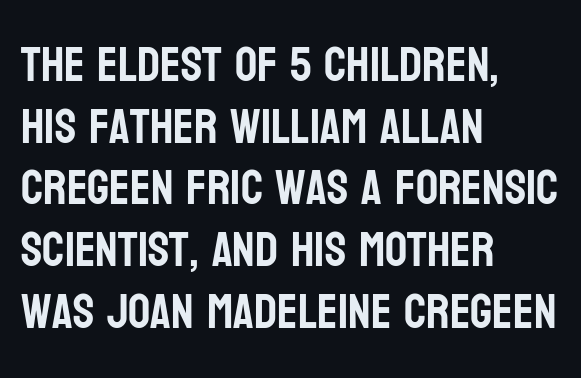
Q: Is the text italic (slanted)? A: No, it is upright.
Q: Is the typeface a serif or a sans-serif typeface? A: Sans-serif.
Q: Is the text underlined? A: No.
Q: How is the paragraph aligned? A: Left-aligned.
Q: Is the spacing between letters normal or unusually wide? A: Normal.
Q: Is the spacing between lines tight, normal or loose? A: Normal.
Q: Width (condensed, normal, or wide)? A: Condensed.
Q: Stroke contrast? A: Low.
Q: x-height? A: Large.
Q: Monospaced? A: No.
